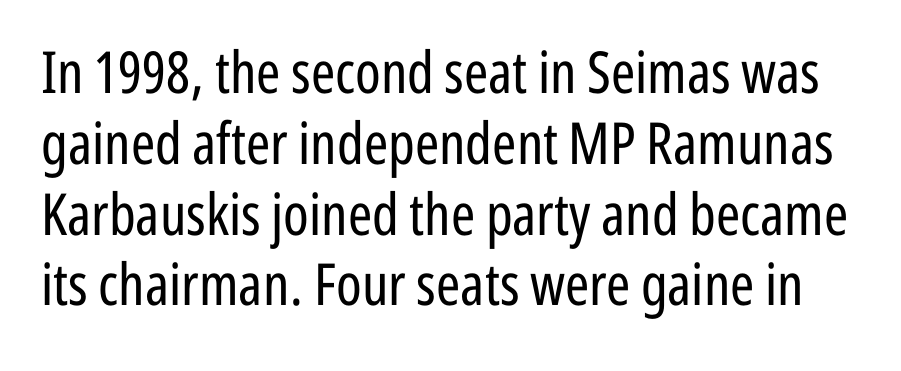
{"serif": "no", "italic": "no", "bold": "no", "weight": "regular", "width": "condensed", "stroke_contrast": "low", "x_height": "medium", "monospaced": "no", "underline": "no", "line_spacing_ratio": 1.22, "letter_spacing": "normal", "letter_spacing_em": 0.0, "glyph_px": 58}
